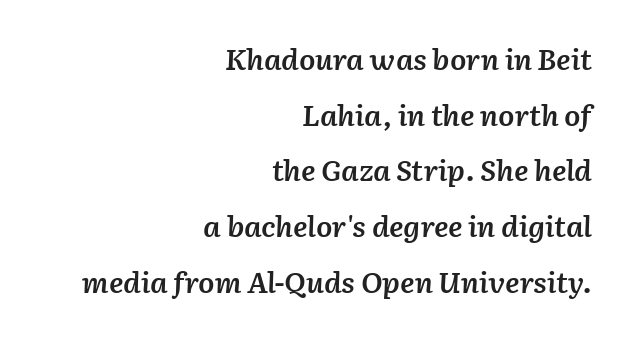
{"italic": "yes", "lean": "right", "slant_degrees": 2, "bold": "semi", "weight": "semibold", "width": "normal", "stroke_contrast": "low", "x_height": "medium", "monospaced": "no", "underline": "no", "align": "right", "line_spacing": "loose", "line_spacing_ratio": 1.92, "letter_spacing": "normal", "letter_spacing_em": 0.0, "glyph_px": 29}
